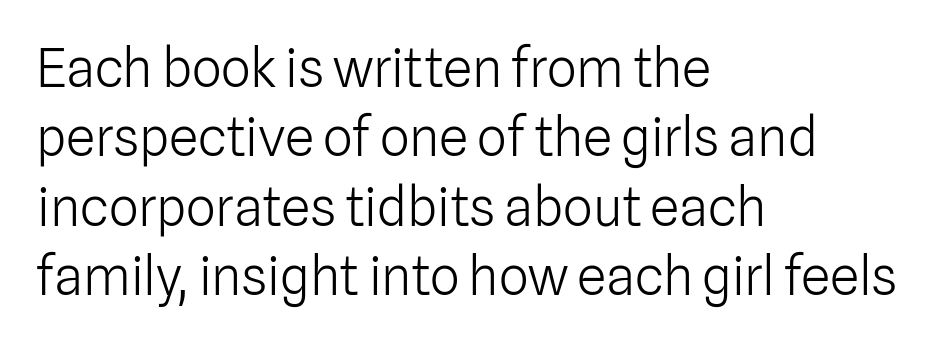
Q: Is the text bold? A: No.
Q: Is the text italic (slanted)? A: No, it is upright.
Q: Is the typeface a serif or a sans-serif typeface? A: Sans-serif.
Q: Is the text underlined? A: No.
Q: How is the paragraph aligned? A: Left-aligned.
Q: Is the spacing between letters normal or unusually wide? A: Normal.
Q: Is the spacing between lines tight, normal or loose? A: Normal.
Q: Width (condensed, normal, or wide)? A: Normal.
Q: Stroke contrast? A: Low.
Q: x-height? A: Medium.
Q: Monospaced? A: No.
